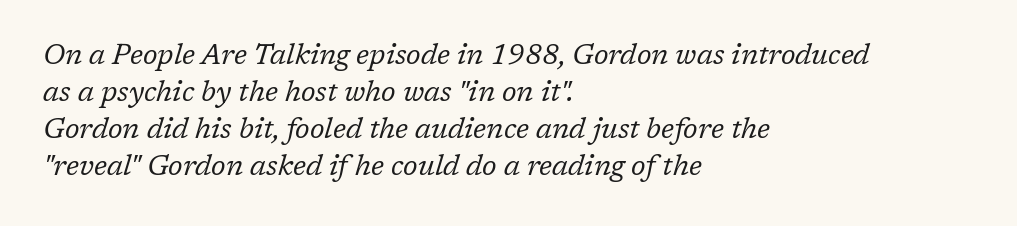
The image shows 28 px regular-weight serif type, italic (leaning right); set left-aligned, normal line spacing (1.32x), normal letter spacing, not underlined; low stroke contrast and a medium x-height.
